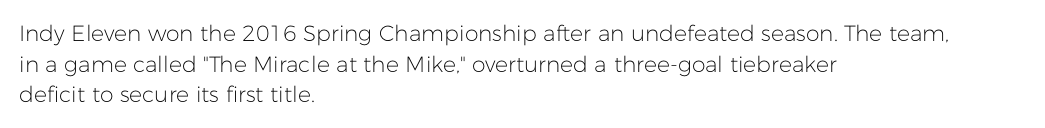
The image shows 22 px text type, upright; set left-aligned, normal line spacing (1.39x), normal letter spacing, not underlined.
